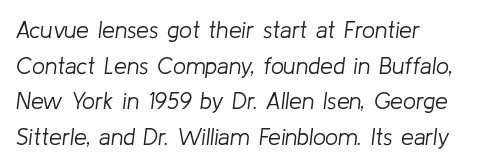
The image shows 23 px text type, italic (leaning right); set left-aligned, normal line spacing (1.55x), normal letter spacing, not underlined.
